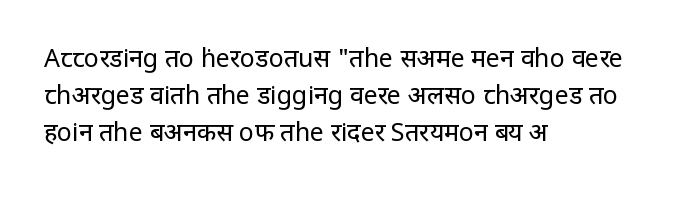
Each new line begins a customary step beneath the previous one. In CSS terms this would be text-align: left. Every character sits straight up, as roman type does. Inter-character spacing is left at the font's built-in metrics.
